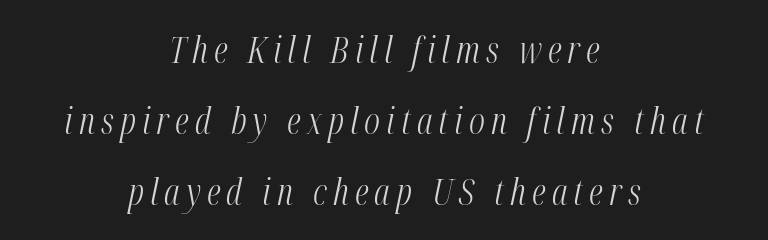
{"italic": "yes", "lean": "right", "slant_degrees": 12, "bold": "no", "weight": "light", "width": "condensed", "stroke_contrast": "medium", "x_height": "medium", "monospaced": "no", "underline": "no", "align": "center", "line_spacing": "loose", "line_spacing_ratio": 1.97, "glyph_px": 36}
